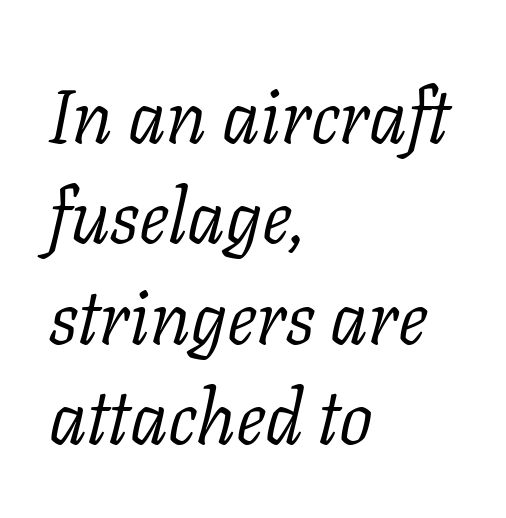
Q: Is the text bold? A: No.
Q: Is the text italic (slanted)? A: Yes, it leans right by about 11 degrees.
Q: Is the typeface a serif or a sans-serif typeface? A: Serif.
Q: Is the text underlined? A: No.
Q: How is the paragraph aligned? A: Left-aligned.
Q: Is the spacing between letters normal or unusually wide? A: Normal.
Q: Is the spacing between lines tight, normal or loose? A: Normal.
Q: Width (condensed, normal, or wide)? A: Normal.
Q: Stroke contrast? A: Low.
Q: x-height? A: Medium.
Q: Monospaced? A: No.
